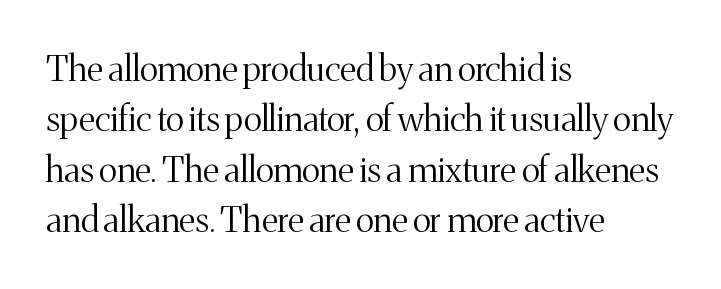
Q: Is the text bold? A: No.
Q: Is the text italic (slanted)? A: No, it is upright.
Q: Is the typeface a serif or a sans-serif typeface? A: Serif.
Q: Is the text underlined? A: No.
Q: How is the paragraph aligned? A: Left-aligned.
Q: Is the spacing between letters normal or unusually wide? A: Normal.
Q: Is the spacing between lines tight, normal or loose? A: Normal.
Q: Width (condensed, normal, or wide)? A: Normal.
Q: Stroke contrast? A: Medium.
Q: x-height? A: Medium.
Q: Monospaced? A: No.
